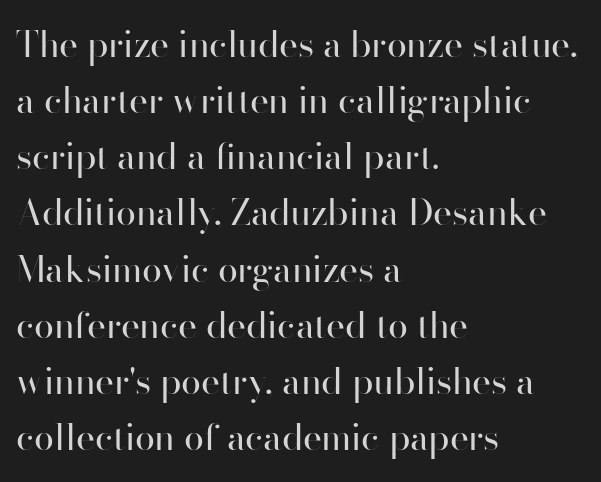
The string is rendered with underlining switched off. The rendering uses natural spacing where letterforms have individual widths. The passage shown is not bold in any degree. Regarding leading, the lines here are spaced in the standard way.
